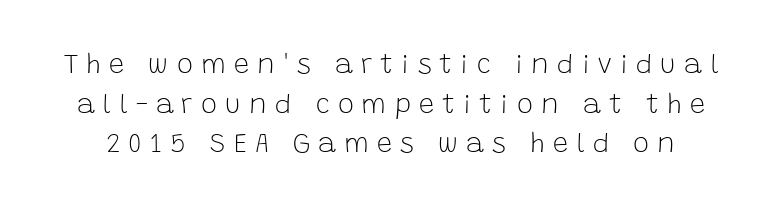
Q: Is the text bold? A: No.
Q: Is the text italic (slanted)? A: No, it is upright.
Q: Is the text underlined? A: No.
Q: Is the spacing between letters normal or unusually wide? A: Unusually wide.
Q: Is the spacing between lines tight, normal or loose? A: Normal.
